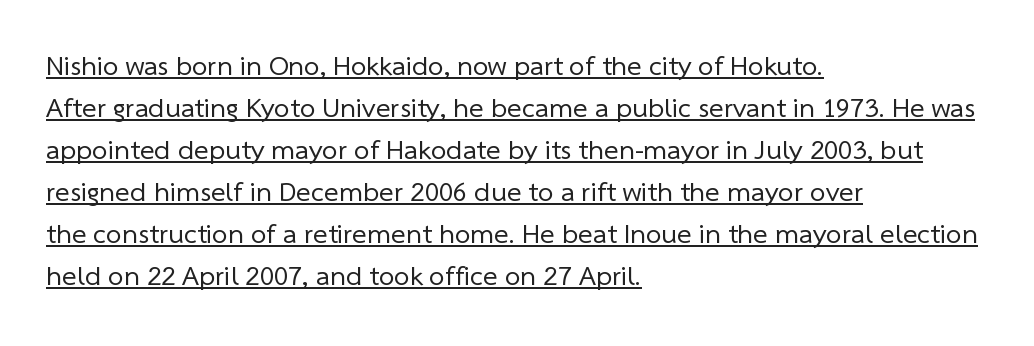
Q: Is the text bold? A: No.
Q: Is the typeface a serif or a sans-serif typeface? A: Sans-serif.
Q: Is the text underlined? A: Yes.
Q: How is the paragraph aligned? A: Left-aligned.
Q: Is the spacing between letters normal or unusually wide? A: Normal.
Q: Is the spacing between lines tight, normal or loose? A: Normal.
Q: Width (condensed, normal, or wide)? A: Normal.
Q: Stroke contrast? A: Low.
Q: x-height? A: Medium.
Q: Monospaced? A: No.
